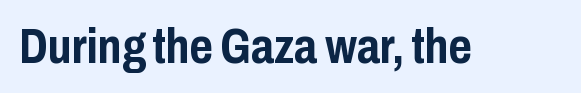
Q: Is the text bold? A: Yes.
Q: Is the text italic (slanted)? A: No, it is upright.
Q: Is the typeface a serif or a sans-serif typeface? A: Sans-serif.
Q: Is the text underlined? A: No.
Q: Is the spacing between letters normal or unusually wide? A: Normal.
Q: Width (condensed, normal, or wide)? A: Condensed.
Q: Stroke contrast? A: Low.
Q: x-height? A: Medium.
Q: Monospaced? A: No.
